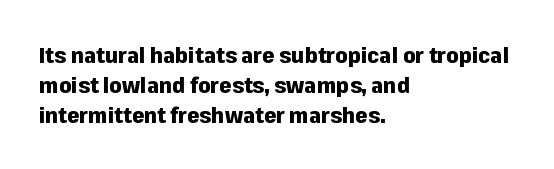
Q: Is the text bold? A: Yes.
Q: Is the text italic (slanted)? A: No, it is upright.
Q: Is the text underlined? A: No.
Q: How is the paragraph aligned? A: Left-aligned.
Q: Is the spacing between letters normal or unusually wide? A: Normal.
Q: Is the spacing between lines tight, normal or loose? A: Normal.
